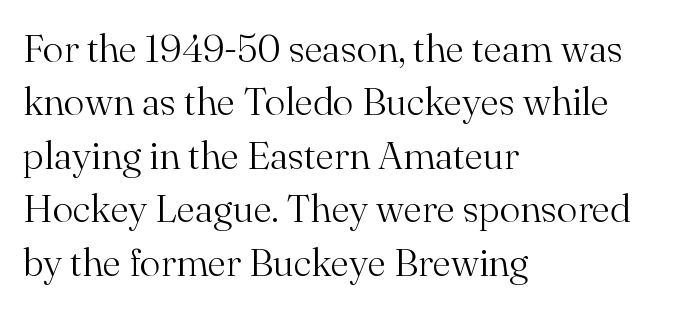
No italicization has been applied; the sample stays upright. The passage shown is not bold in any degree. The type is set solid horizontally, with unmodified tracking. Compared with typical paragraphs, the rows here are spaced about the same.
